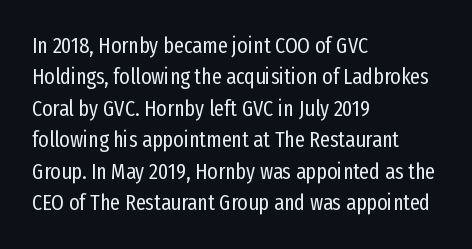
Q: Is the text bold? A: No.
Q: Is the text italic (slanted)? A: No, it is upright.
Q: Is the text underlined? A: No.
Q: How is the paragraph aligned? A: Left-aligned.
Q: Is the spacing between letters normal or unusually wide? A: Normal.
Q: Is the spacing between lines tight, normal or loose? A: Normal.
